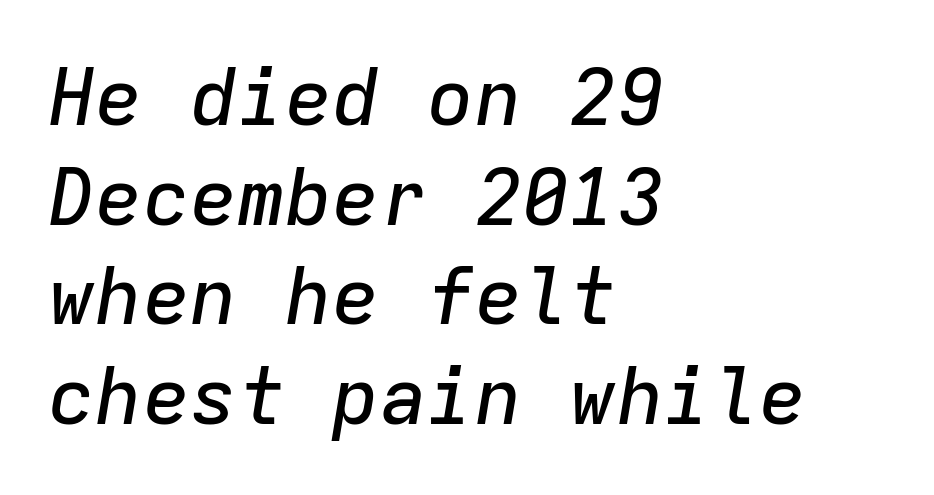
Q: Is the text italic (slanted)? A: Yes, it leans right by about 9 degrees.
Q: Is the text underlined? A: No.
Q: How is the paragraph aligned? A: Left-aligned.
Q: Is the spacing between letters normal or unusually wide? A: Normal.
Q: Is the spacing between lines tight, normal or loose? A: Normal.
Q: Width (condensed, normal, or wide)? A: Normal.
Q: Stroke contrast? A: Low.
Q: x-height? A: Medium.
Q: Monospaced? A: Yes.
